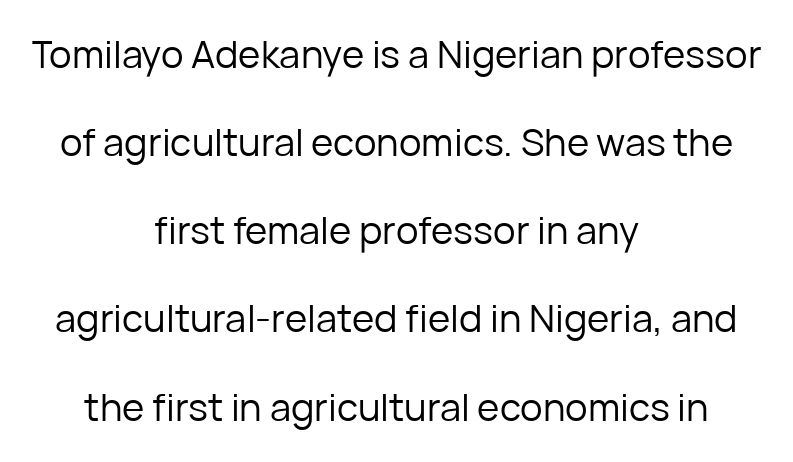
Q: Is the text bold? A: No.
Q: Is the text italic (slanted)? A: No, it is upright.
Q: Is the typeface a serif or a sans-serif typeface? A: Sans-serif.
Q: Is the text underlined? A: No.
Q: How is the paragraph aligned? A: Centered.
Q: Is the spacing between letters normal or unusually wide? A: Normal.
Q: Is the spacing between lines tight, normal or loose? A: Loose.
Q: Width (condensed, normal, or wide)? A: Normal.
Q: Stroke contrast? A: Low.
Q: x-height? A: Medium.
Q: Monospaced? A: No.
